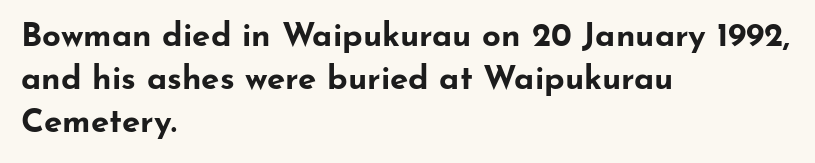
Q: Is the text bold? A: Yes.
Q: Is the text italic (slanted)? A: No, it is upright.
Q: Is the typeface a serif or a sans-serif typeface? A: Sans-serif.
Q: Is the text underlined? A: No.
Q: How is the paragraph aligned? A: Left-aligned.
Q: Is the spacing between letters normal or unusually wide? A: Normal.
Q: Is the spacing between lines tight, normal or loose? A: Normal.
Q: Width (condensed, normal, or wide)? A: Wide.
Q: Stroke contrast? A: Low.
Q: x-height? A: Small.
Q: Monospaced? A: No.
